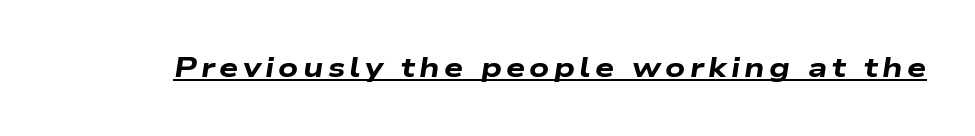
The image shows 27 px bold type, italic (leaning right); set underlined.
